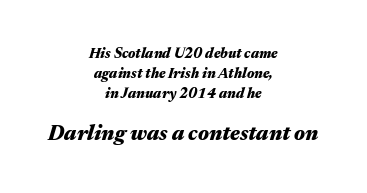
Caption: bold face, heavy strokes. Honestly, the row spacing looks completely unremarkable. When letters slant like this, we call the style italic. The following chunk of copy outweighs the initial chunk in type size.
